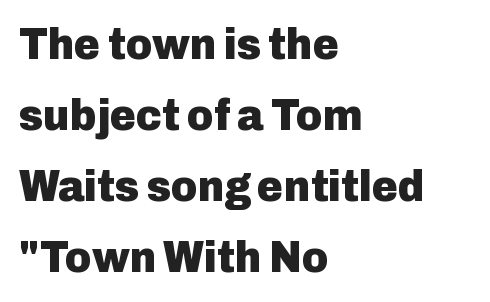
{"serif": "no", "italic": "no", "bold": "yes", "weight": "heavy", "width": "normal", "stroke_contrast": "low", "x_height": "medium", "monospaced": "no", "underline": "no", "align": "left", "line_spacing": "normal", "line_spacing_ratio": 1.58, "letter_spacing": "normal", "letter_spacing_em": 0.0, "glyph_px": 45}
